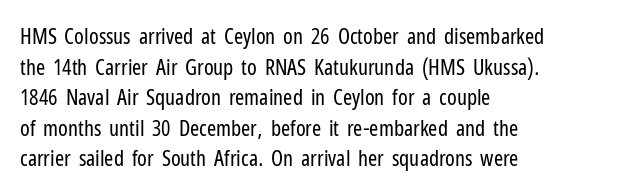
Q: Is the text bold? A: No.
Q: Is the text italic (slanted)? A: No, it is upright.
Q: Is the text underlined? A: No.
Q: How is the paragraph aligned? A: Left-aligned.
Q: Is the spacing between letters normal or unusually wide? A: Normal.
Q: Is the spacing between lines tight, normal or loose? A: Normal.
